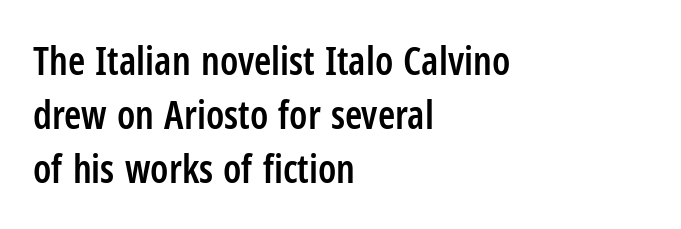
The image shows 39 px semibold, condensed sans-serif type, upright; set left-aligned, normal line spacing (1.39x), normal letter spacing, not underlined; low stroke contrast and a medium x-height.
